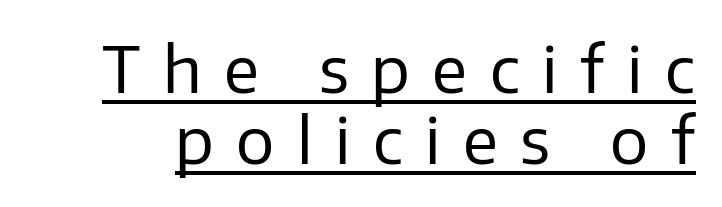
{"serif": "no", "italic": "no", "bold": "no", "weight": "regular", "width": "normal", "stroke_contrast": "low", "x_height": "medium", "monospaced": "no", "underline": "yes", "line_spacing": "tight", "line_spacing_ratio": 1.11, "letter_spacing": "wide", "letter_spacing_em": 0.35, "glyph_px": 64}
